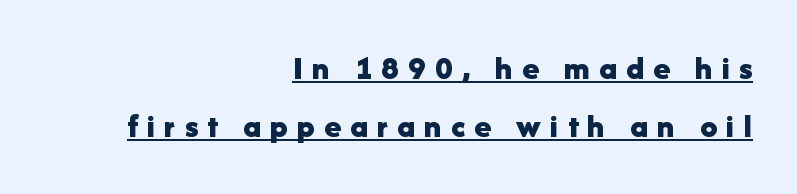
{"serif": "no", "italic": "no", "bold": "yes", "weight": "bold", "width": "normal", "stroke_contrast": "low", "x_height": "medium", "monospaced": "no", "underline": "yes", "align": "right", "line_spacing": "normal", "line_spacing_ratio": 1.7, "letter_spacing": "wide", "letter_spacing_em": 0.27, "glyph_px": 34}
